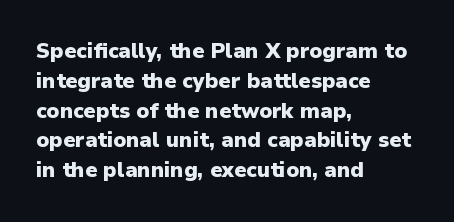
The image shows 21 px bold type, upright; set left-aligned, normal line spacing (1.42x), normal letter spacing, not underlined.
